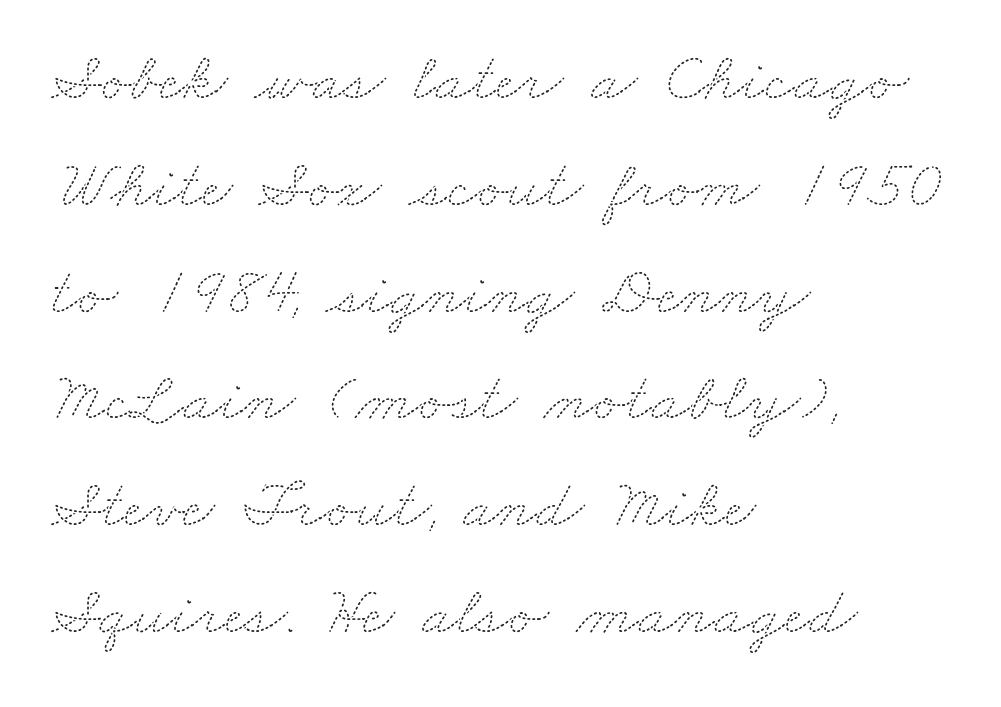
The image shows 68 px thin, wide type; set left-aligned, normal line spacing (1.57x), normal letter spacing, not underlined; medium stroke contrast and a small x-height.
